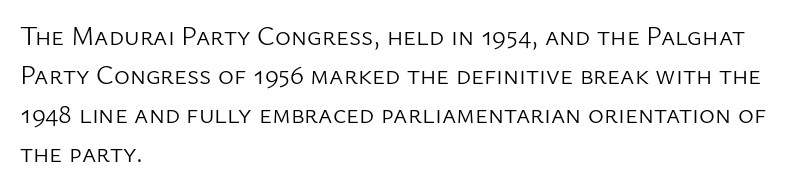
{"italic": "no", "bold": "no", "underline": "no", "align": "left", "line_spacing": "normal", "line_spacing_ratio": 1.45, "letter_spacing": "normal", "letter_spacing_em": 0.0, "glyph_px": 27}
